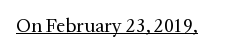
Between one letter and the next there's only the usual sliver of space. A roman cut, with each character standing at attention. The rendered words wear a rule along their underside. Heaviness? Minimal to ordinary, like unemphasized prose.
